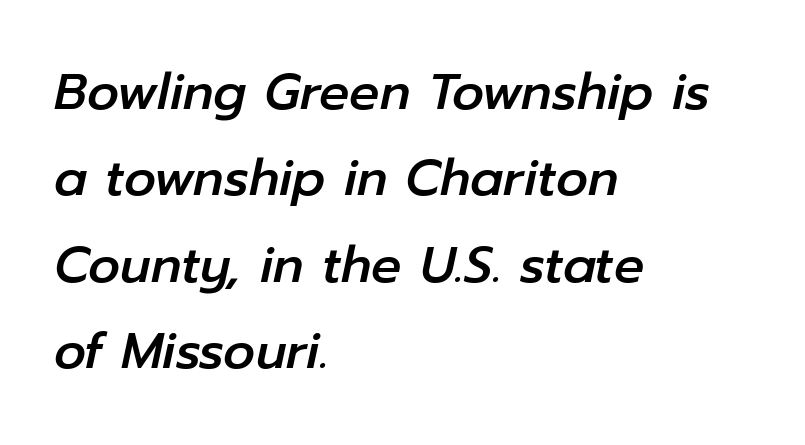
{"italic": "yes", "lean": "right", "slant_degrees": 12, "width": "normal", "stroke_contrast": "low", "x_height": "medium", "monospaced": "no", "underline": "no", "align": "left", "line_spacing_ratio": 1.73, "letter_spacing": "normal", "letter_spacing_em": 0.0, "glyph_px": 50}
